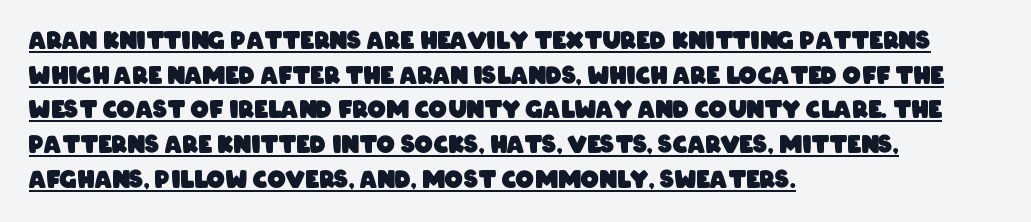
The image shows 23 px bold type; set left-aligned, normal line spacing (1.51x), normal letter spacing, underlined.
